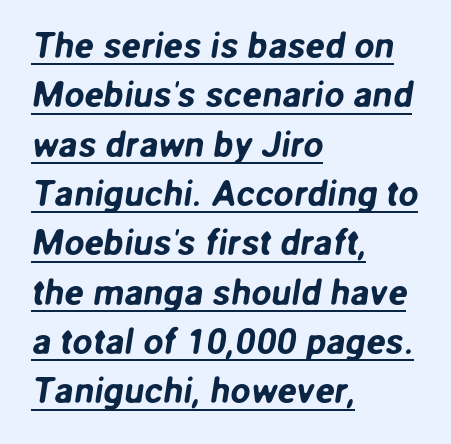
Each new line begins a customary step beneath the previous one. These lines keep a tight, regular rhythm from letter to letter. Check where the strokes stop: nothing finishes them off — pure sans. Looks like regular typesetting: each glyph gets only the width it needs. Line starts are locked; line ends wander. Underlining? Definitely there.
